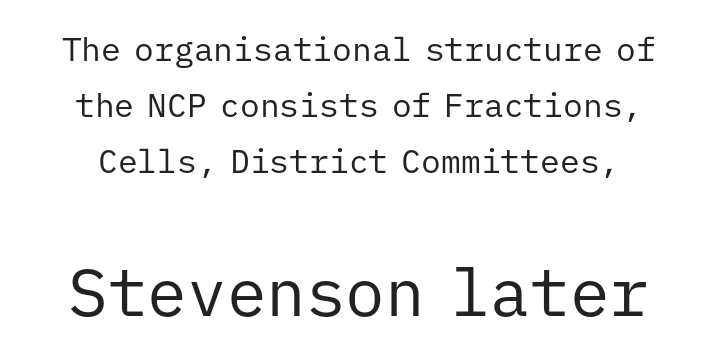
{"serif": "no", "italic": "no", "bold": "no", "weight": "regular", "width": "normal", "stroke_contrast": "low", "x_height": "medium", "monospaced": "yes", "underline": "no", "line_spacing": "normal", "line_spacing_ratio": 1.7, "letter_spacing": "normal", "letter_spacing_em": 0.0, "larger_block": "second", "size_ratio": 2.0, "glyph_px": 66}
